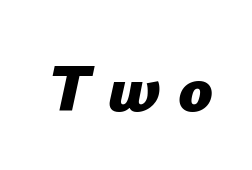
The image shows 68 px bold type, italic (leaning right); set unusually wide letter spacing (+0.26 em), not underlined; low stroke contrast and a medium x-height.
